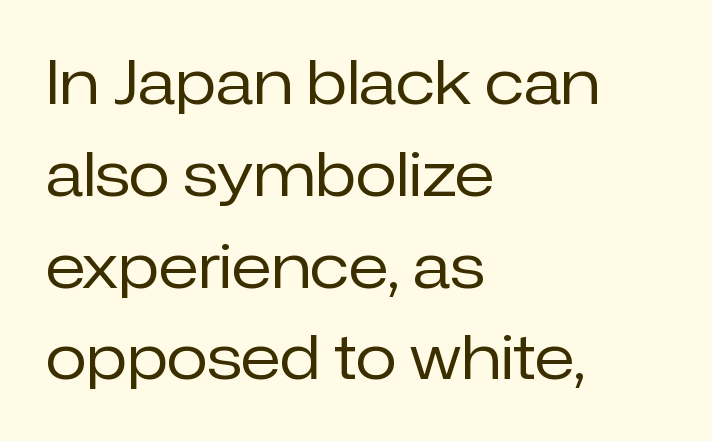
{"serif": "no", "italic": "no", "bold": "no", "weight": "regular", "width": "normal", "stroke_contrast": "low", "x_height": "medium", "monospaced": "no", "underline": "no", "align": "left", "line_spacing": "normal", "line_spacing_ratio": 1.53, "letter_spacing": "normal", "letter_spacing_em": 0.0, "glyph_px": 60}
